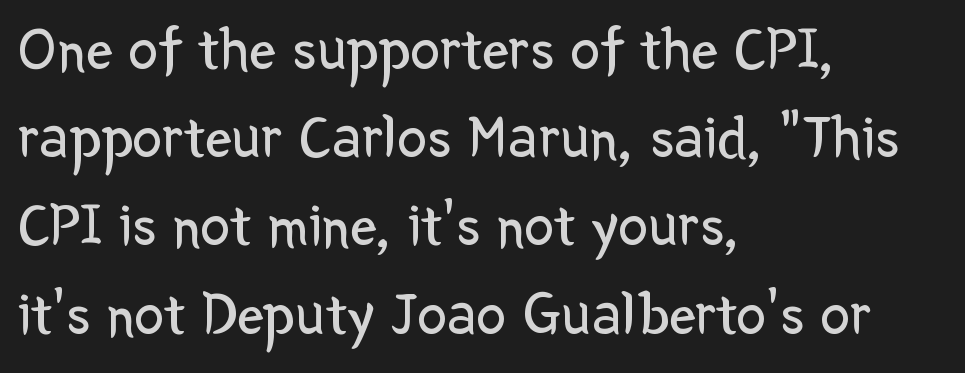
{"serif": "no", "italic": "no", "bold": "no", "weight": "regular", "width": "normal", "stroke_contrast": "low", "x_height": "medium", "monospaced": "no", "underline": "no", "align": "left", "line_spacing": "normal", "line_spacing_ratio": 1.47, "letter_spacing": "normal", "letter_spacing_em": 0.0, "glyph_px": 60}
